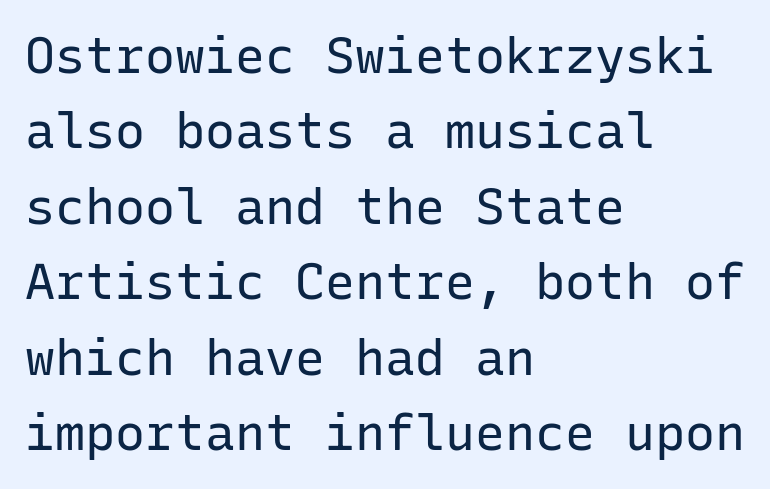
Spacing verdict: monospaced, one width for all characters. The font family rendered here belongs to the sans-serif group. Descenders hang freely into open space. Interline gaps are of average width in this sample.
